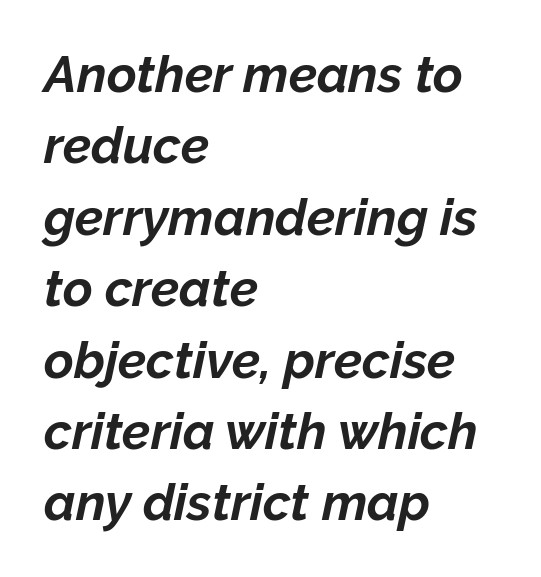
{"italic": "yes", "lean": "right", "slant_degrees": 12, "bold": "yes", "weight": "bold", "width": "normal", "stroke_contrast": "low", "x_height": "medium", "monospaced": "no", "underline": "no", "align": "left", "line_spacing": "normal", "line_spacing_ratio": 1.4, "letter_spacing": "normal", "letter_spacing_em": 0.0, "glyph_px": 51}
